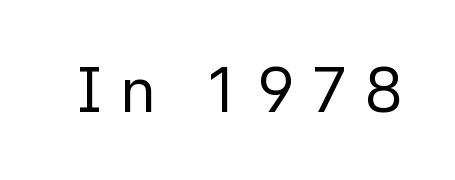
The image shows 63 px regular-weight sans-serif type, upright; set unusually wide letter spacing (+0.29 em), not underlined; low stroke contrast and a medium x-height.
